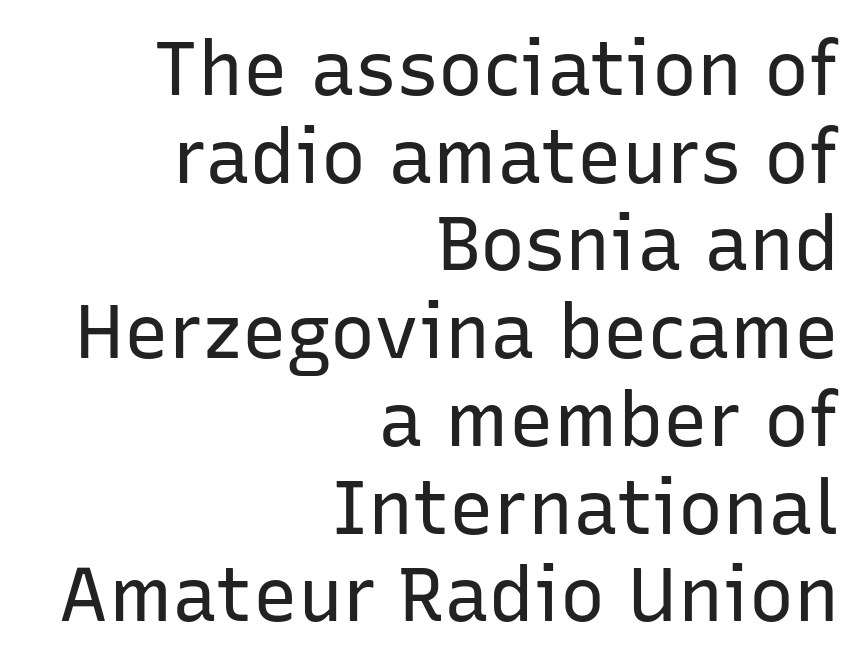
These lines are set flush right with a ragged left edge. The letterforms sit shoulder to shoulder at normal distance. Designer's note — italics off, roman on. Nothing heavy about these letters — not bold at all. Check under the words: just untouched page. Are there feet on the stems? There aren't — it's a sans.
